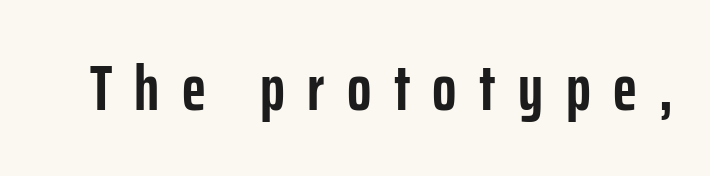
Q: Is the text bold? A: Yes.
Q: Is the text italic (slanted)? A: No, it is upright.
Q: Is the typeface a serif or a sans-serif typeface? A: Sans-serif.
Q: Is the text underlined? A: No.
Q: Is the spacing between letters normal or unusually wide? A: Unusually wide.
Q: Width (condensed, normal, or wide)? A: Condensed.
Q: Stroke contrast? A: Low.
Q: x-height? A: Medium.
Q: Monospaced? A: No.
